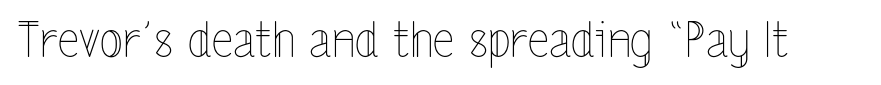
Varying glyph widths throughout — classic text-font behaviour. Spacing between characters is what you'd get straight out of the box. Underlining? Definitely not there. It's the straight-up-and-down kind of type. No heavy texture on the line: the type isn't bold.
